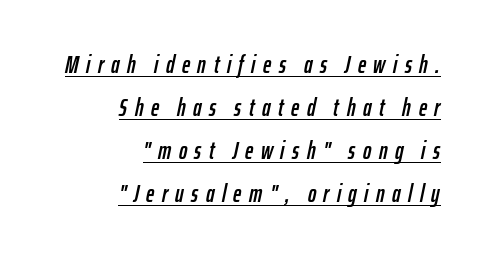
Is the letter spacing exaggerated? Yes — the characters are pushed far apart. The lines in this sample share a right terminus and differ only in where they begin. The typesetter has applied underlining to the passage shown. Quick note: italic.
